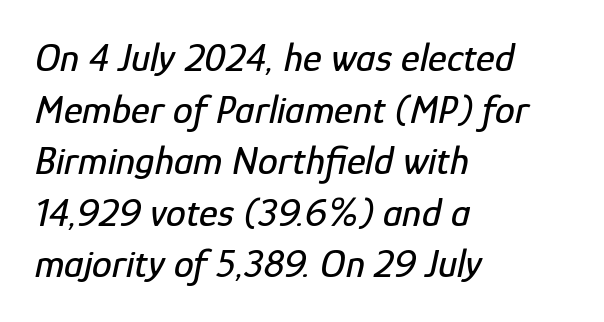
Q: Is the text italic (slanted)? A: Yes, it leans right by about 12 degrees.
Q: Is the text underlined? A: No.
Q: How is the paragraph aligned? A: Left-aligned.
Q: Is the spacing between letters normal or unusually wide? A: Normal.
Q: Is the spacing between lines tight, normal or loose? A: Normal.
Q: Width (condensed, normal, or wide)? A: Condensed.
Q: Stroke contrast? A: Low.
Q: x-height? A: Medium.
Q: Monospaced? A: No.
